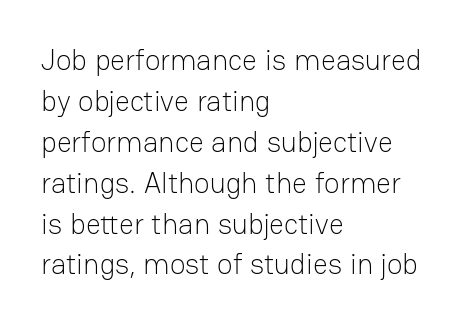
{"serif": "no", "italic": "no", "bold": "no", "weight": "light", "width": "normal", "stroke_contrast": "low", "x_height": "medium", "monospaced": "no", "underline": "no", "align": "left", "line_spacing": "normal", "line_spacing_ratio": 1.41, "letter_spacing": "normal", "letter_spacing_em": 0.0, "glyph_px": 29}
